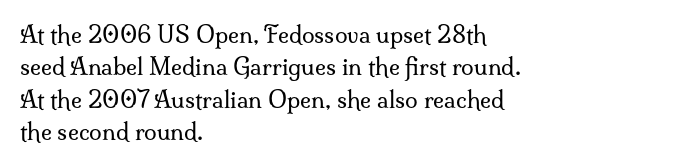
The image shows 23 px text type, upright; set left-aligned, normal line spacing (1.41x), normal letter spacing, not underlined.
